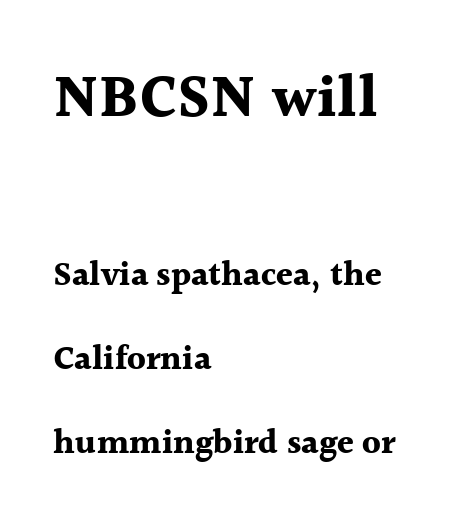
Q: Is the text bold? A: Yes.
Q: Is the text italic (slanted)? A: No, it is upright.
Q: Is the typeface a serif or a sans-serif typeface? A: Serif.
Q: Is the text underlined? A: No.
Q: How is the paragraph aligned? A: Left-aligned.
Q: Is the spacing between letters normal or unusually wide? A: Normal.
Q: Is the spacing between lines tight, normal or loose? A: Loose.
Q: Which block of text is set in a larger size, the first (top) or the second (bottom)? A: The first (top) one.
Q: Width (condensed, normal, or wide)? A: Normal.
Q: x-height? A: Medium.
Q: Monospaced? A: No.
